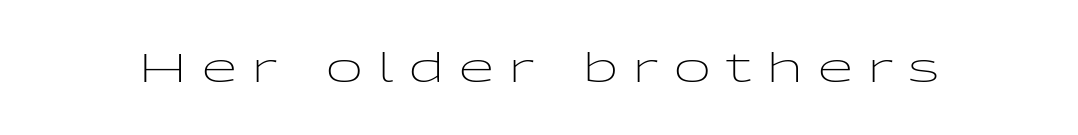
The image shows 40 px light, wide sans-serif type, upright; set unusually wide letter spacing (+0.39 em), not underlined; low stroke contrast and a medium x-height.
